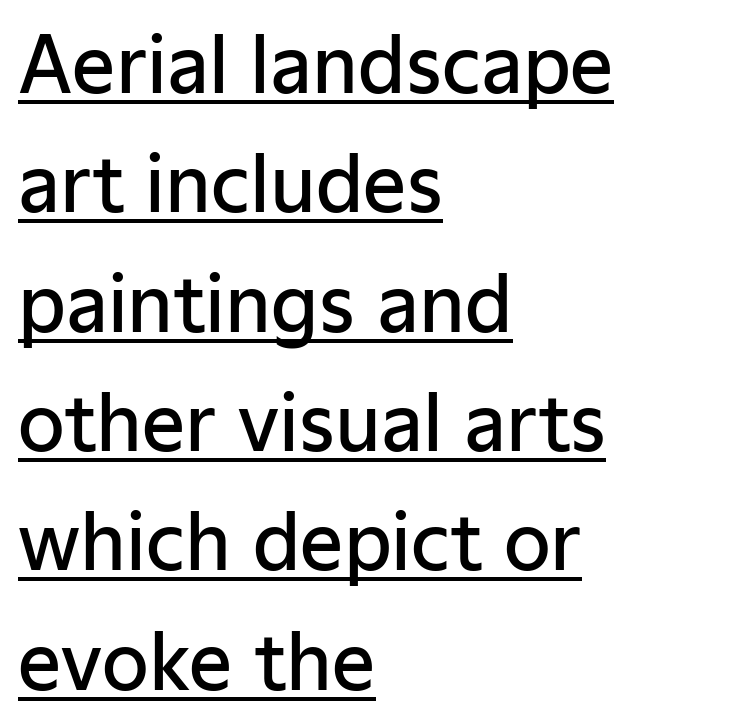
The image shows 76 px semibold sans-serif type, upright; set left-aligned, normal line spacing (1.57x), normal letter spacing, underlined; low stroke contrast and a medium x-height.
